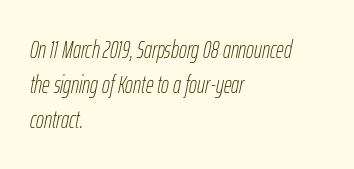
The image shows 24 px text type, italic (leaning right); set left-aligned, normal line spacing (1.45x), normal letter spacing, not underlined.
